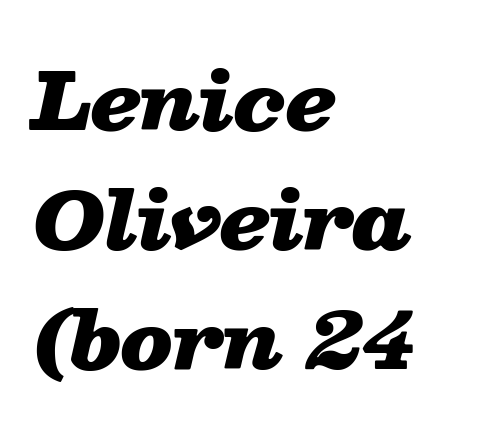
The image shows 77 px heavy, wide type, italic (leaning right); set left-aligned, normal line spacing (1.55x), normal letter spacing, not underlined; low stroke contrast and a medium x-height.
